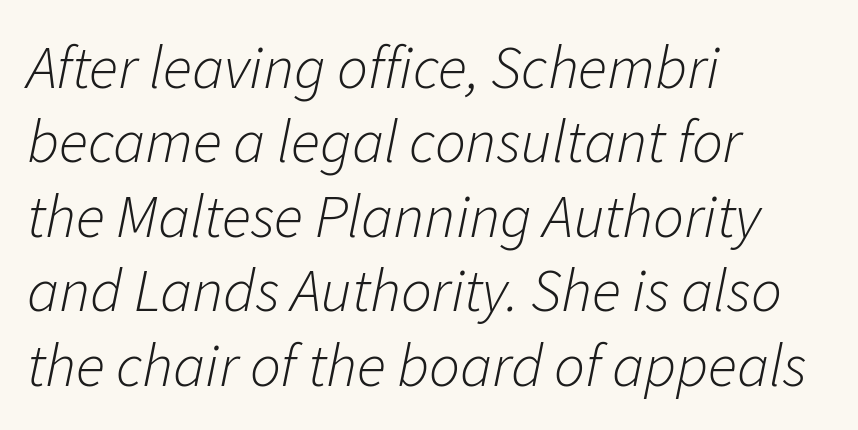
{"italic": "yes", "lean": "right", "slant_degrees": 11, "bold": "no", "weight": "light", "width": "normal", "stroke_contrast": "low", "x_height": "medium", "monospaced": "no", "underline": "no", "align": "left", "line_spacing_ratio": 1.22, "letter_spacing": "normal", "letter_spacing_em": 0.0, "glyph_px": 61}
